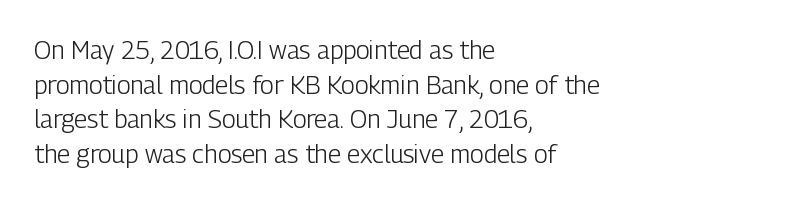
The letters stand straight up with perfectly vertical stems. The typesetter chose a ragged-right arrangement here. What's the leading like? Ordinary, nothing unusual. Nothing unusual about the tracking: characters are spaced as the font intends. Is the stroke heavy? The answer is a plain regular-or-lighter.
